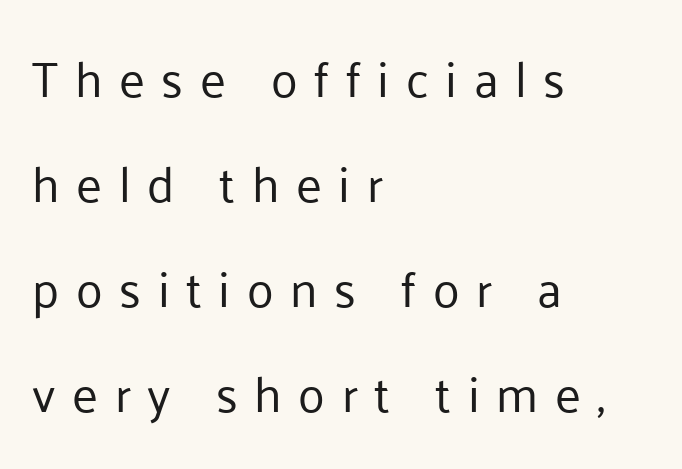
Q: Is the text bold? A: No.
Q: Is the text italic (slanted)? A: No, it is upright.
Q: Is the typeface a serif or a sans-serif typeface? A: Sans-serif.
Q: Is the text underlined? A: No.
Q: How is the paragraph aligned? A: Left-aligned.
Q: Is the spacing between letters normal or unusually wide? A: Unusually wide.
Q: Is the spacing between lines tight, normal or loose? A: Loose.
Q: Width (condensed, normal, or wide)? A: Normal.
Q: Stroke contrast? A: Low.
Q: x-height? A: Medium.
Q: Monospaced? A: No.
